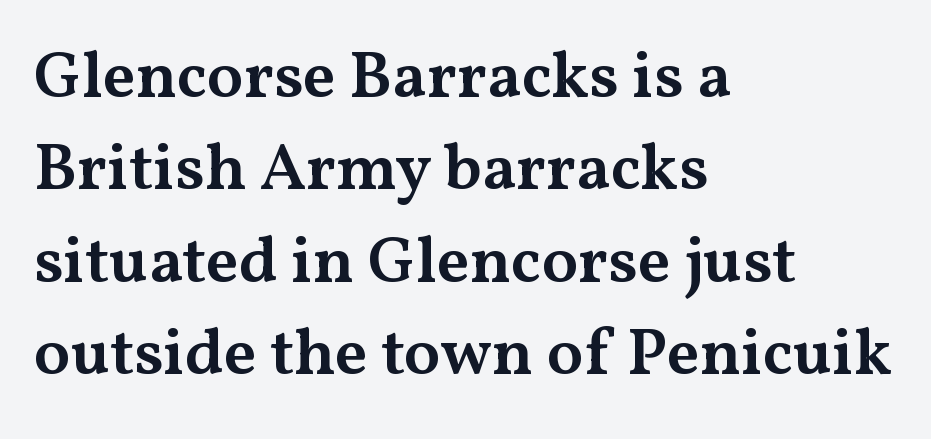
The image shows 66 px semibold, wide serif type, upright; set left-aligned, normal line spacing (1.4x), normal letter spacing, not underlined; medium stroke contrast and a medium x-height.
